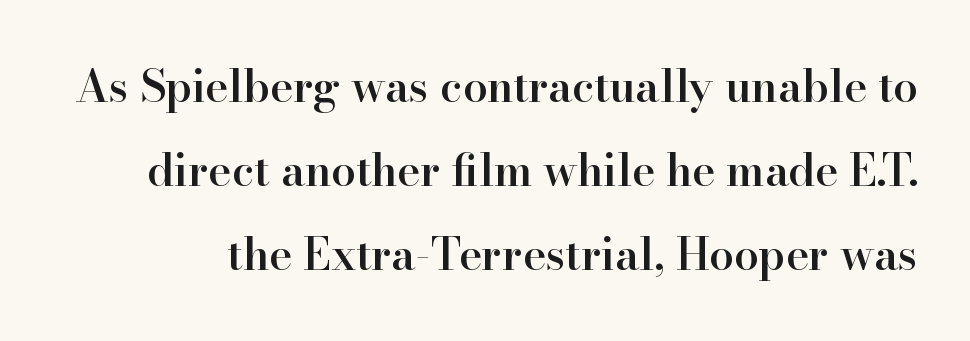
Q: Is the text bold? A: Semi-bold.
Q: Is the text italic (slanted)? A: No, it is upright.
Q: Is the typeface a serif or a sans-serif typeface? A: Serif.
Q: Is the text underlined? A: No.
Q: Is the spacing between letters normal or unusually wide? A: Normal.
Q: Is the spacing between lines tight, normal or loose? A: Loose.
Q: Width (condensed, normal, or wide)? A: Normal.
Q: Stroke contrast? A: High.
Q: x-height? A: Small.
Q: Monospaced? A: No.
